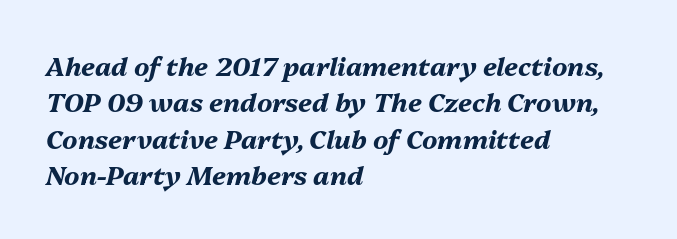
Thick stems and heavy bowls — unmistakably bold. The type is set solid horizontally, with unmodified tracking. Reading down the column, the eye jumps a familiar distance to each next line. The ragged edge is on the right, which tells us the setting is flush left. The space beneath each line is pristine and unruled.
